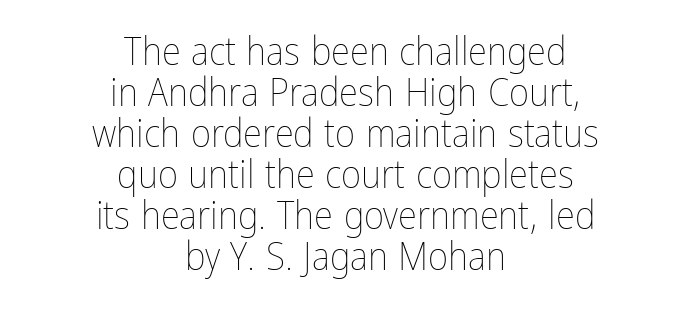
{"italic": "no", "bold": "no", "weight": "thin", "width": "condensed", "stroke_contrast": "low", "x_height": "medium", "monospaced": "no", "underline": "no", "align": "center", "line_spacing": "tight", "line_spacing_ratio": 1.05, "letter_spacing": "normal", "letter_spacing_em": 0.0, "glyph_px": 39}
